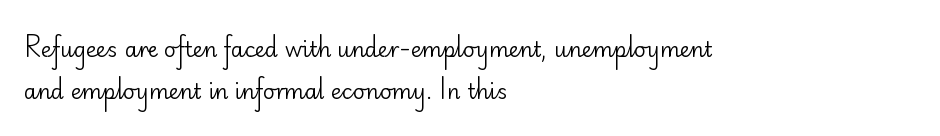
The image shows 21 px text type, upright; set left-aligned, loose line spacing (1.98x), normal letter spacing, not underlined.
